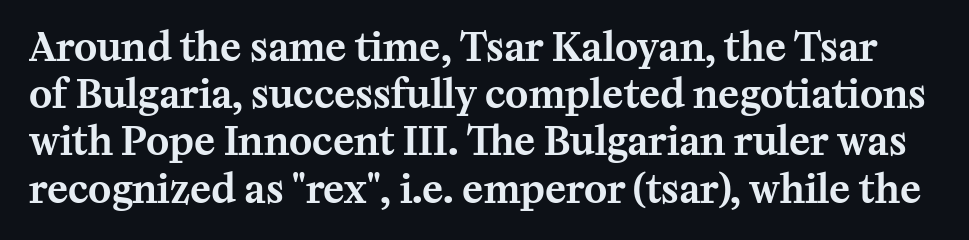
{"serif": "yes", "italic": "no", "width": "normal", "stroke_contrast": "medium", "x_height": "medium", "monospaced": "no", "underline": "no", "line_spacing_ratio": 1.21, "letter_spacing": "normal", "letter_spacing_em": 0.0, "glyph_px": 39}
